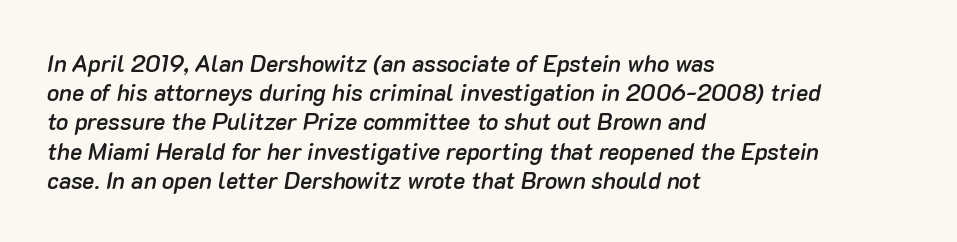
On the weight axis this lands at semibold, roughly 600. If you drew a ruler down the left edge, every line would touch it. Has an underline been added? It has not. How are the letters spaced? Ordinarily, with no added tracking.
